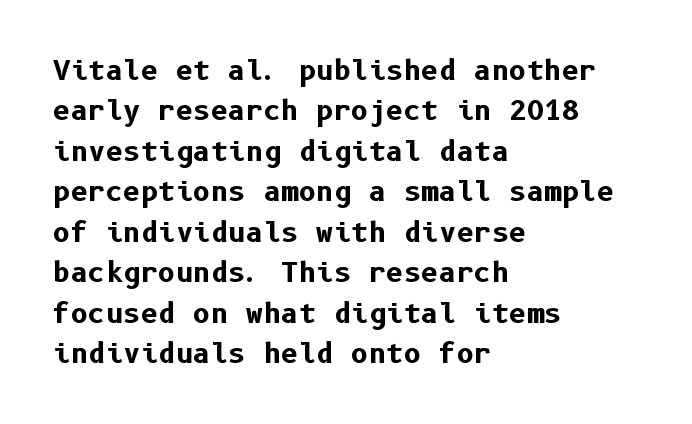
The image shows 27 px bold type, upright; set left-aligned, normal line spacing (1.5x), normal letter spacing, not underlined.
